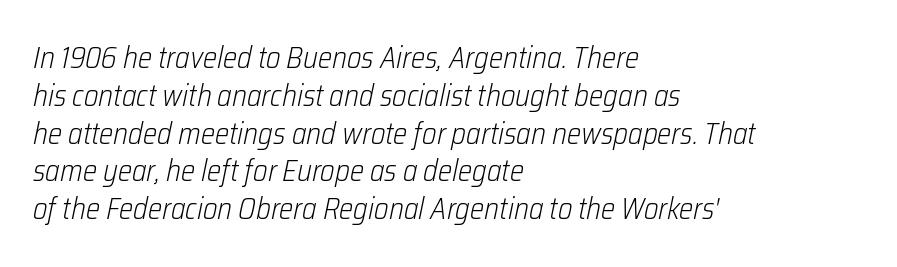
The block of text has a typical density, with ordinary space between rows. How are the letters spaced? Ordinarily, with no added tracking. The glyphs look as if they've been sheared to an angle. Is the stroke heavy? The answer is a plain regular-or-lighter. Check under the words: just untouched page.
